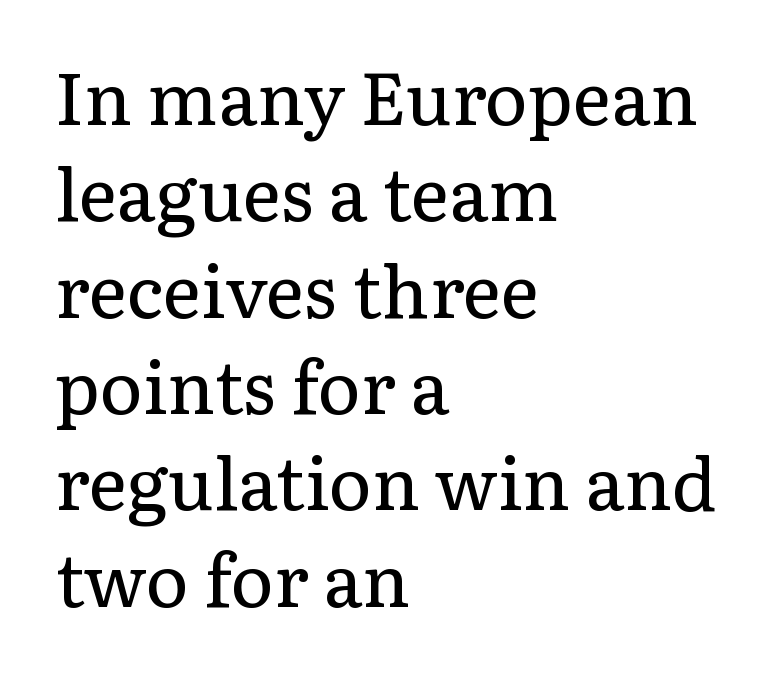
{"serif": "yes", "italic": "no", "bold": "no", "weight": "regular", "width": "normal", "stroke_contrast": "low", "x_height": "medium", "monospaced": "no", "underline": "no", "align": "left", "line_spacing": "normal", "line_spacing_ratio": 1.32, "letter_spacing": "normal", "letter_spacing_em": 0.0, "glyph_px": 73}
